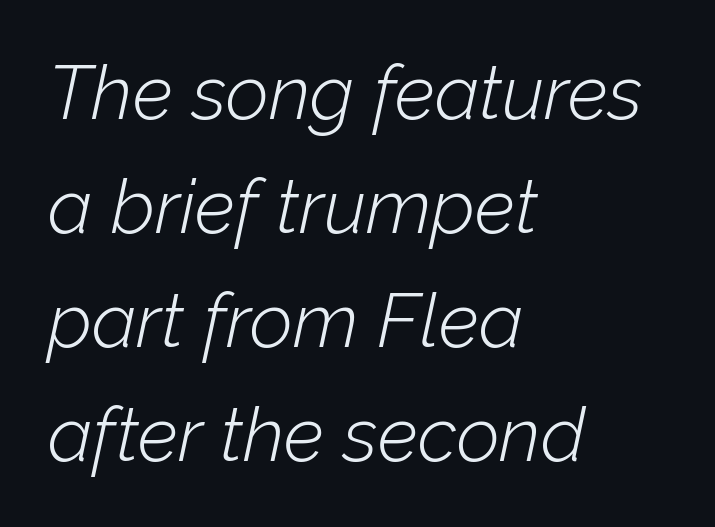
{"italic": "yes", "lean": "right", "slant_degrees": 12, "bold": "no", "weight": "light", "width": "normal", "stroke_contrast": "low", "x_height": "medium", "monospaced": "no", "underline": "no", "align": "left", "line_spacing": "normal", "line_spacing_ratio": 1.52, "letter_spacing": "normal", "letter_spacing_em": 0.0, "glyph_px": 75}
